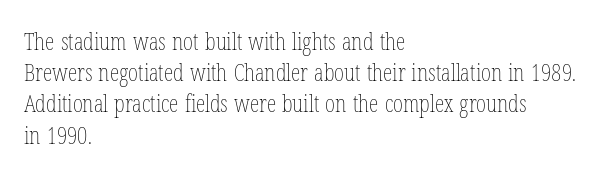
Q: Is the text bold? A: No.
Q: Is the text italic (slanted)? A: No, it is upright.
Q: Is the text underlined? A: No.
Q: How is the paragraph aligned? A: Left-aligned.
Q: Is the spacing between letters normal or unusually wide? A: Normal.
Q: Is the spacing between lines tight, normal or loose? A: Normal.
